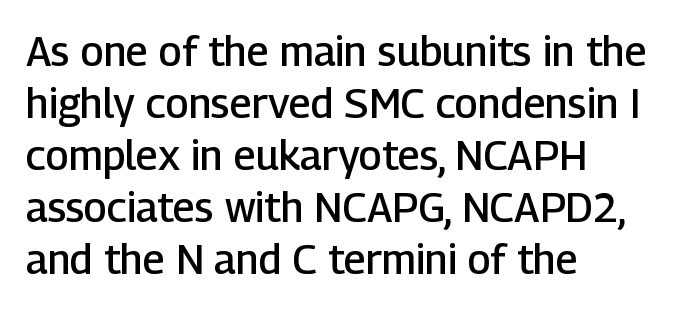
As a designer I'd log this as weight 600, semibold. Each letter keeps its own natural width here, so spacing adapts to shape. If you measured baseline to baseline, you'd find a middling distance. The font's upright variant was chosen for this text.
